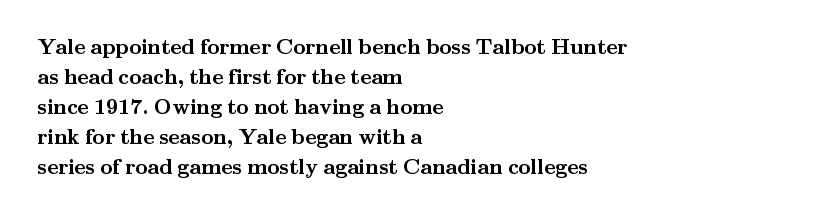
The font's upright variant was chosen for this text. These lines keep a tight, regular rhythm from letter to letter. Notice how thick the strokes are: this is what a full bold looks like. These lines sit exactly where default settings would place them.
